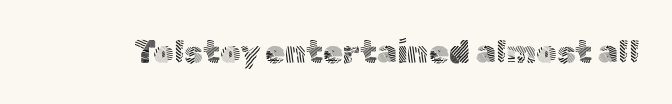
Q: Is the text bold? A: No.
Q: Is the text italic (slanted)? A: No, it is upright.
Q: Is the typeface a serif or a sans-serif typeface? A: Sans-serif.
Q: Is the text underlined? A: No.
Q: Is the spacing between letters normal or unusually wide? A: Normal.
Q: Width (condensed, normal, or wide)? A: Normal.
Q: x-height? A: Medium.
Q: Monospaced? A: No.
